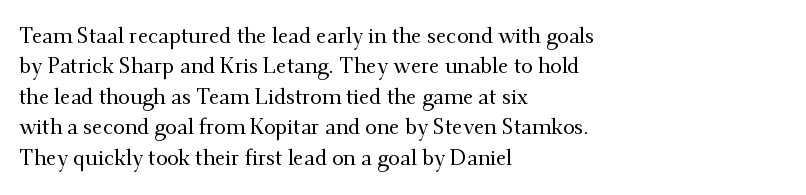
{"italic": "no", "underline": "no", "align": "left", "line_spacing": "normal", "line_spacing_ratio": 1.45, "letter_spacing": "normal", "letter_spacing_em": 0.0, "glyph_px": 21}
